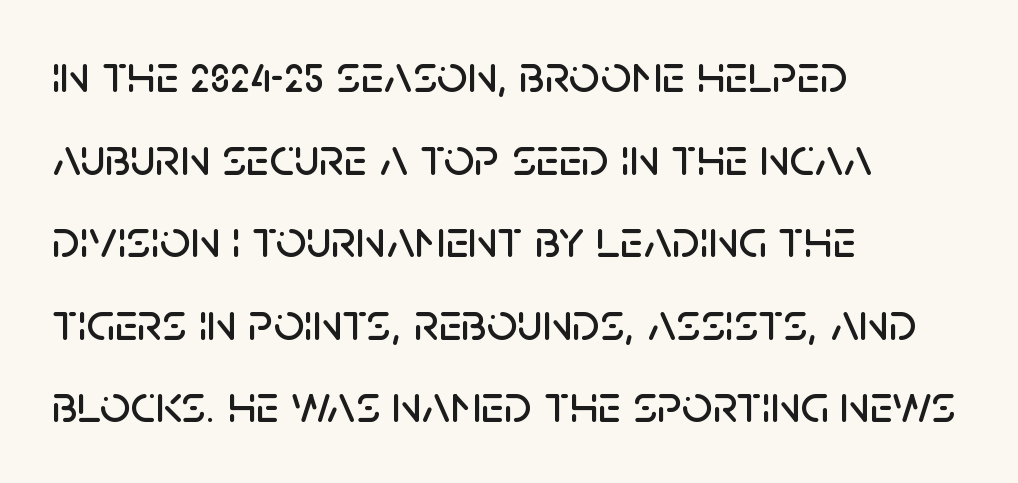
{"serif": "no", "italic": "no", "width": "normal", "stroke_contrast": "low", "x_height": "large", "monospaced": "no", "underline": "no", "align": "left", "line_spacing": "normal", "line_spacing_ratio": 1.53, "letter_spacing": "normal", "letter_spacing_em": 0.0, "glyph_px": 54}
